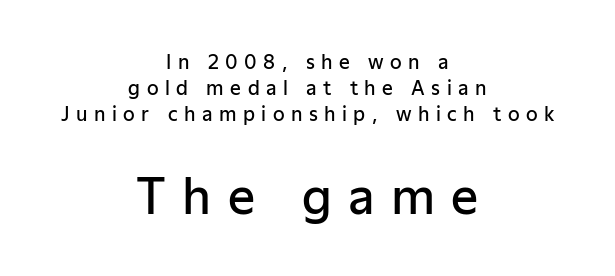
{"serif": "no", "italic": "no", "bold": "semi", "weight": "semibold", "width": "normal", "stroke_contrast": "low", "x_height": "medium", "monospaced": "no", "underline": "no", "align": "center", "line_spacing": "normal", "line_spacing_ratio": 1.37, "letter_spacing": "wide", "letter_spacing_em": 0.34, "larger_block": "second", "size_ratio": 2.53, "glyph_px": 48}
